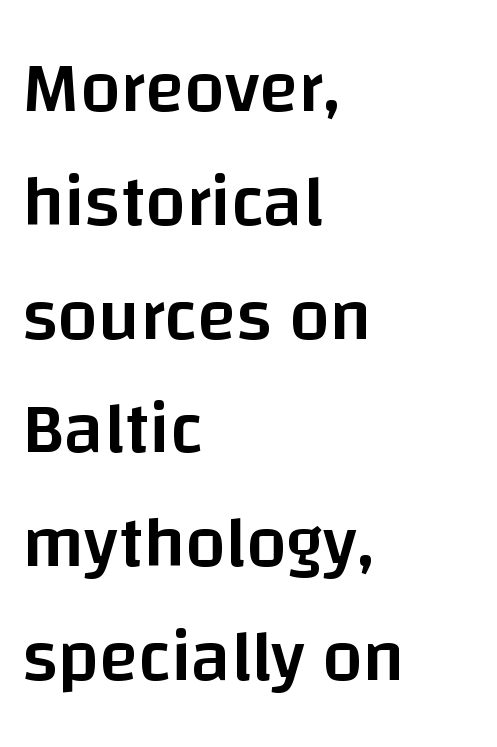
Q: Is the text bold? A: Semi-bold.
Q: Is the text italic (slanted)? A: No, it is upright.
Q: Is the typeface a serif or a sans-serif typeface? A: Sans-serif.
Q: Is the text underlined? A: No.
Q: How is the paragraph aligned? A: Left-aligned.
Q: Is the spacing between letters normal or unusually wide? A: Normal.
Q: Is the spacing between lines tight, normal or loose? A: Normal.
Q: Width (condensed, normal, or wide)? A: Normal.
Q: Stroke contrast? A: Low.
Q: x-height? A: Large.
Q: Monospaced? A: No.
